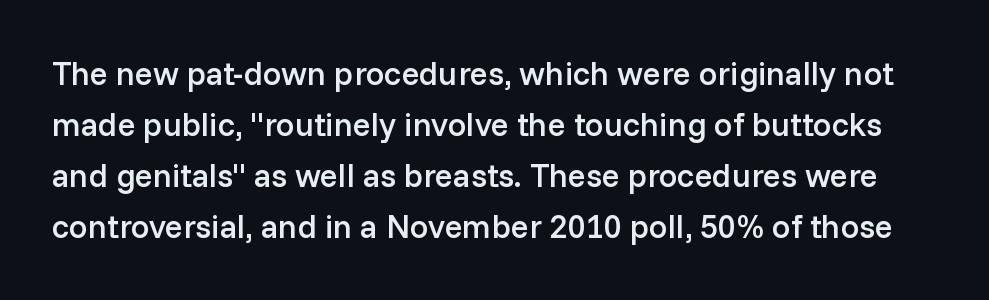
{"serif": "no", "italic": "no", "bold": "semi", "weight": "semibold", "width": "normal", "stroke_contrast": "low", "x_height": "medium", "monospaced": "no", "underline": "no", "line_spacing": "normal", "line_spacing_ratio": 1.55, "letter_spacing": "normal", "letter_spacing_em": 0.0, "glyph_px": 33}
